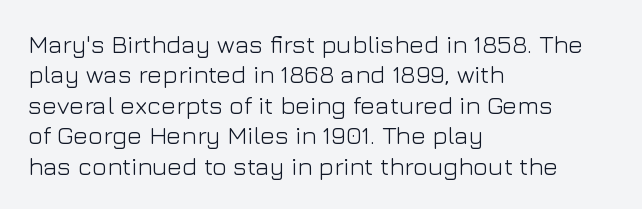
Q: Is the text bold? A: No.
Q: Is the text italic (slanted)? A: No, it is upright.
Q: Is the text underlined? A: No.
Q: How is the paragraph aligned? A: Left-aligned.
Q: Is the spacing between letters normal or unusually wide? A: Normal.
